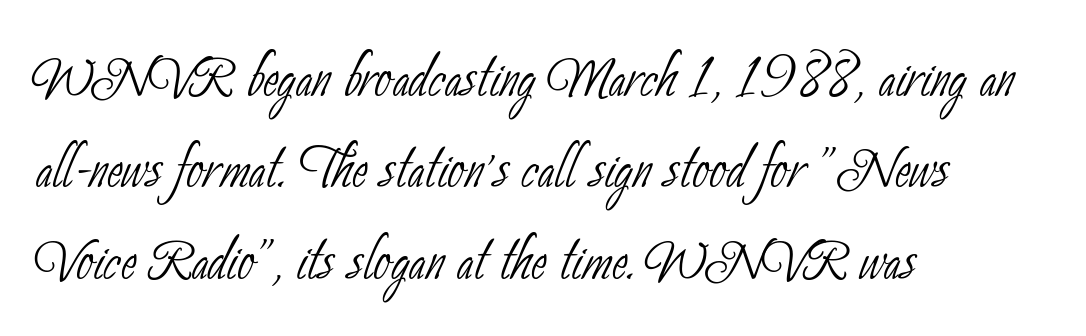
{"serif": "no", "bold": "no", "weight": "thin", "width": "condensed", "stroke_contrast": "low", "x_height": "small", "monospaced": "no", "underline": "no", "align": "left", "line_spacing_ratio": 1.22, "letter_spacing": "normal", "letter_spacing_em": 0.0, "glyph_px": 75}
